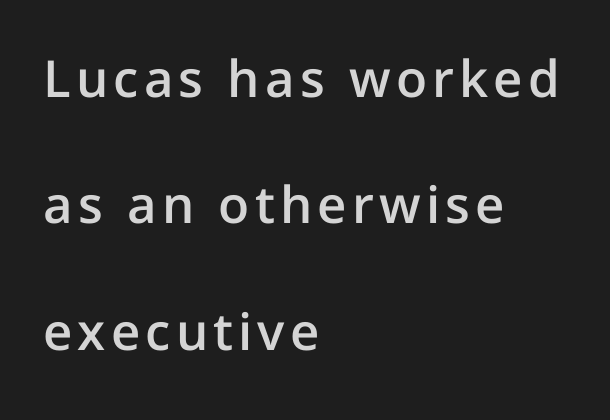
The image shows 51 px semibold sans-serif type, upright; set left-aligned, loose line spacing (2.48x), not underlined; low stroke contrast and a medium x-height.
